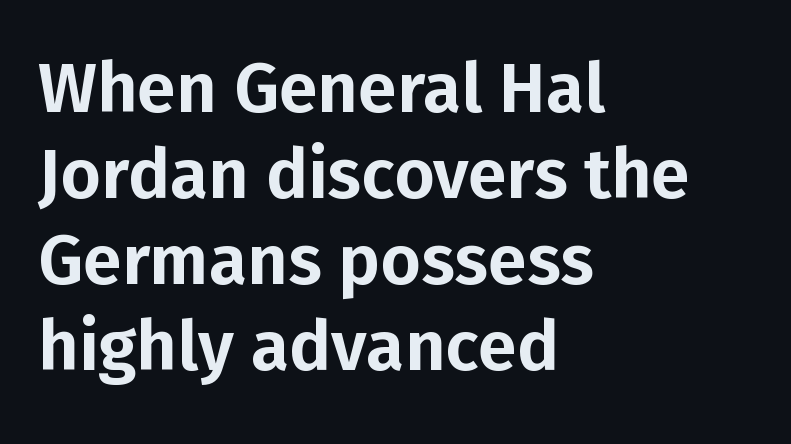
Q: Is the text italic (slanted)? A: No, it is upright.
Q: Is the typeface a serif or a sans-serif typeface? A: Sans-serif.
Q: Is the text underlined? A: No.
Q: How is the paragraph aligned? A: Left-aligned.
Q: Is the spacing between letters normal or unusually wide? A: Normal.
Q: Width (condensed, normal, or wide)? A: Normal.
Q: Stroke contrast? A: Low.
Q: x-height? A: Medium.
Q: Monospaced? A: No.
